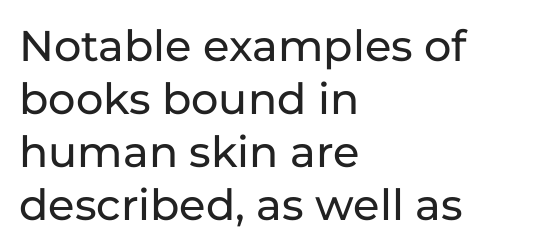
Does the copy run flush right? No — it runs flush left. Does the type have serifs? No, each stem ends abruptly. The lettering holds an erect, upright posture throughout. Underlining? Definitely not there. Look at the tracking — it's just the regular setting, nothing added. You could not count columns in this text — the font is proportionally spaced.
